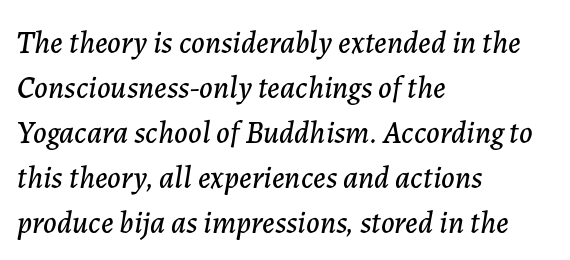
The image shows 31 px text type, italic (leaning right); set left-aligned, normal line spacing (1.45x), normal letter spacing, not underlined; low stroke contrast and a medium x-height.
